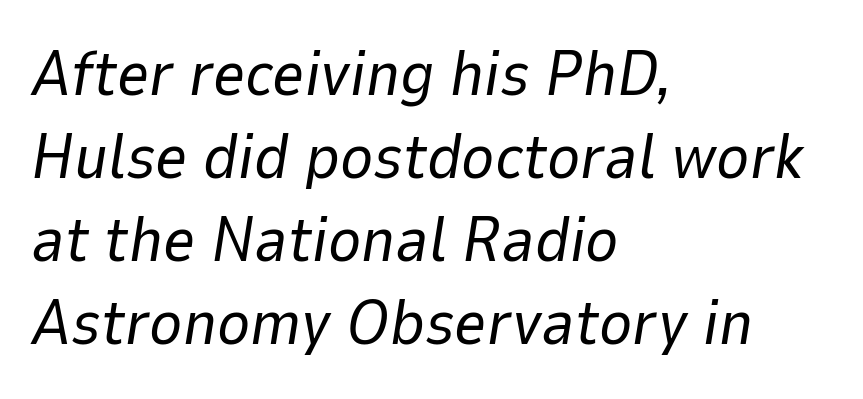
{"italic": "yes", "lean": "right", "slant_degrees": 9, "bold": "no", "weight": "regular", "width": "normal", "stroke_contrast": "low", "x_height": "medium", "monospaced": "no", "underline": "no", "align": "left", "line_spacing": "normal", "line_spacing_ratio": 1.32, "letter_spacing": "normal", "letter_spacing_em": 0.0, "glyph_px": 63}
